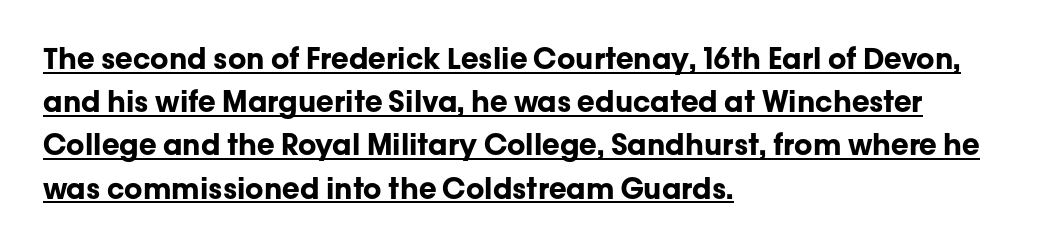
The passage shown is typed in a proportional face where columns would drift. The rendering keeps characters at their native spacing. If you drew a ruler down the left edge, every line would touch it. Italic? Not at all — the glyphs are vertical.
